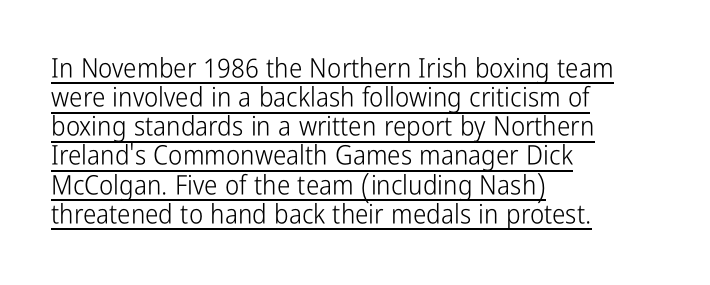
Q: Is the text bold? A: No.
Q: Is the text italic (slanted)? A: No, it is upright.
Q: Is the text underlined? A: Yes.
Q: How is the paragraph aligned? A: Left-aligned.
Q: Is the spacing between letters normal or unusually wide? A: Normal.
Q: Is the spacing between lines tight, normal or loose? A: Tight.
